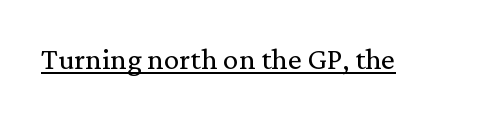
The passage shown is not bold in any degree. Notice how the stems are strictly vertical — no italics here. These lines keep a tight, regular rhythm from letter to letter. The rendering uses natural spacing where letterforms have individual widths. Is there an underline? Yes — a line sits under the letters. A serif font was chosen for this passage.
